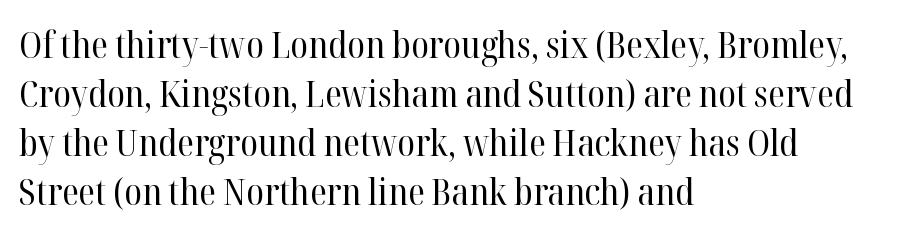
{"serif": "yes", "italic": "no", "bold": "no", "weight": "regular", "width": "normal", "stroke_contrast": "high", "x_height": "medium", "monospaced": "no", "underline": "no", "align": "left", "line_spacing": "normal", "line_spacing_ratio": 1.36, "letter_spacing": "normal", "letter_spacing_em": 0.0, "glyph_px": 36}
